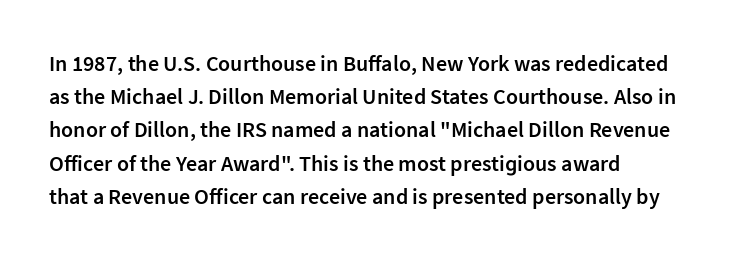
{"italic": "no", "bold": "semi", "underline": "no", "align": "left", "line_spacing": "normal", "line_spacing_ratio": 1.51, "letter_spacing": "normal", "letter_spacing_em": 0.0, "glyph_px": 22}
